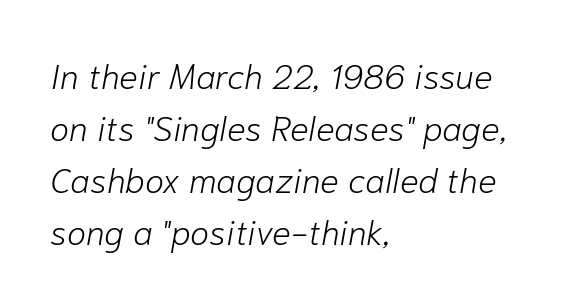
{"italic": "yes", "lean": "right", "slant_degrees": 10, "bold": "no", "weight": "light", "width": "normal", "stroke_contrast": "low", "x_height": "medium", "monospaced": "no", "underline": "no", "align": "left", "line_spacing": "normal", "line_spacing_ratio": 1.49, "letter_spacing": "normal", "letter_spacing_em": 0.0, "glyph_px": 35}
